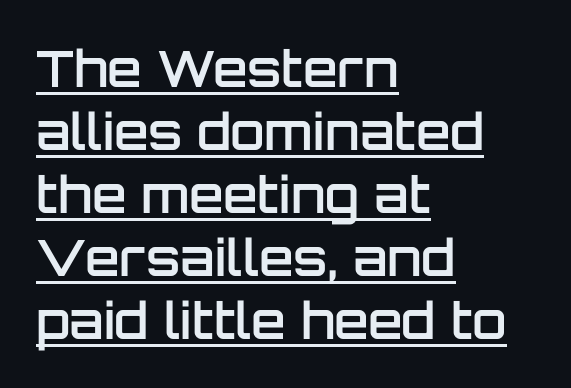
{"serif": "no", "italic": "no", "bold": "semi", "weight": "semibold", "width": "normal", "stroke_contrast": "low", "x_height": "large", "monospaced": "no", "underline": "yes", "align": "left", "line_spacing": "normal", "line_spacing_ratio": 1.26, "letter_spacing": "normal", "letter_spacing_em": 0.0, "glyph_px": 50}
